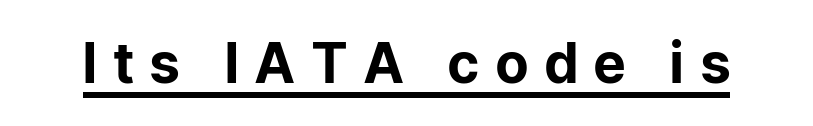
A typesetter would call this proportional, since set widths differ per character. Short note: letters widely spaced. This rendering employs a face without finishing strokes, i.e., a sans-serif. Students, observe the line beneath the letters — that is underlining. The font is running at its bold setting.
